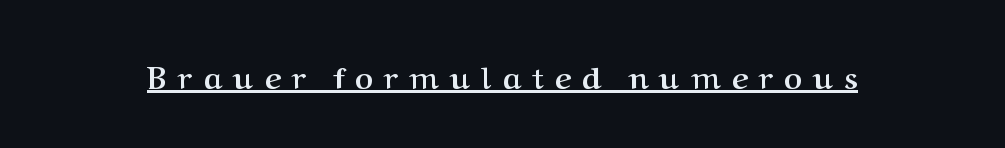
The image shows 31 px semibold serif type, upright; set unusually wide letter spacing (+0.36 em), underlined; medium stroke contrast and a medium x-height.
